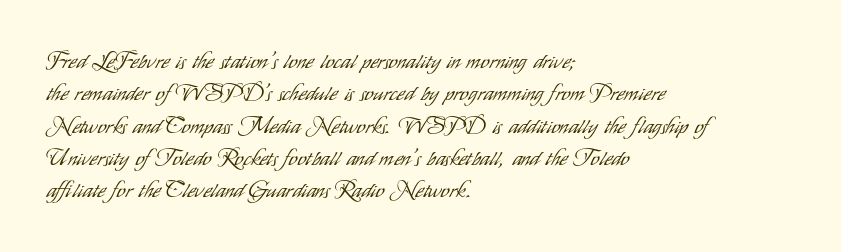
Q: Is the text bold? A: No.
Q: Is the text italic (slanted)? A: Yes.
Q: Is the text underlined? A: No.
Q: How is the paragraph aligned? A: Left-aligned.
Q: Is the spacing between letters normal or unusually wide? A: Normal.
Q: Is the spacing between lines tight, normal or loose? A: Normal.
